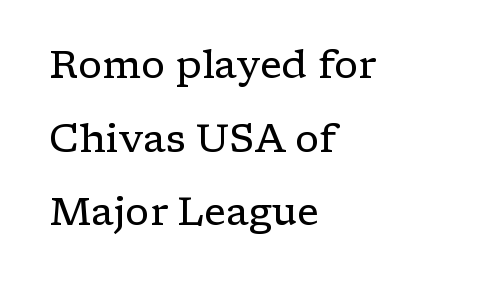
Character widths vary here, with narrow letters taking less room than wide ones. The characters are drawn with everyday or finer stroke widths. Words appear dense and cohesive because spacing is normal. Nope, not italic — everything's standing straight.
